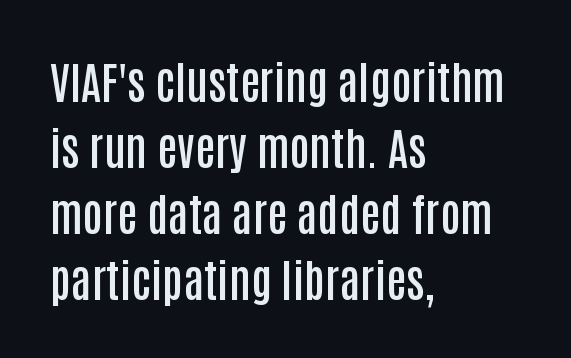
{"serif": "no", "italic": "no", "bold": "semi", "weight": "semibold", "width": "condensed", "stroke_contrast": "low", "x_height": "large", "monospaced": "no", "underline": "no", "align": "left", "line_spacing": "normal", "line_spacing_ratio": 1.47, "letter_spacing": "normal", "letter_spacing_em": 0.0, "glyph_px": 45}
